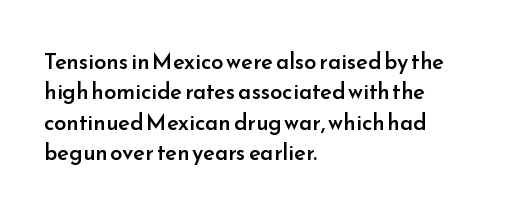
{"italic": "no", "bold": "semi", "underline": "no", "align": "left", "line_spacing": "normal", "line_spacing_ratio": 1.38, "letter_spacing": "normal", "letter_spacing_em": 0.0, "glyph_px": 22}
